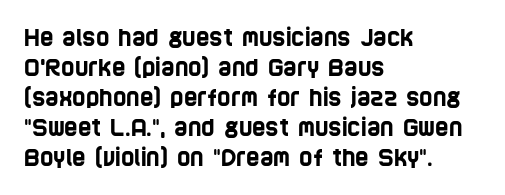
Q: Is the text underlined? A: No.
Q: How is the paragraph aligned? A: Left-aligned.
Q: Is the spacing between letters normal or unusually wide? A: Normal.
Q: Is the spacing between lines tight, normal or loose? A: Normal.
